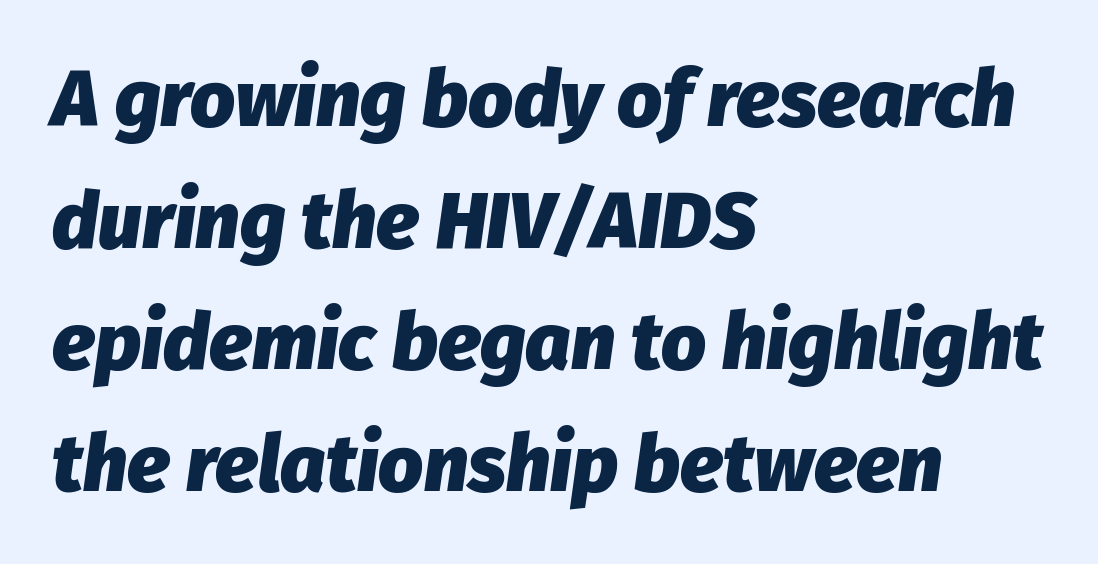
{"italic": "yes", "lean": "right", "slant_degrees": 8, "bold": "yes", "weight": "heavy", "width": "normal", "stroke_contrast": "low", "x_height": "medium", "monospaced": "no", "underline": "no", "align": "left", "line_spacing": "normal", "line_spacing_ratio": 1.54, "letter_spacing": "normal", "letter_spacing_em": 0.0, "glyph_px": 79}
